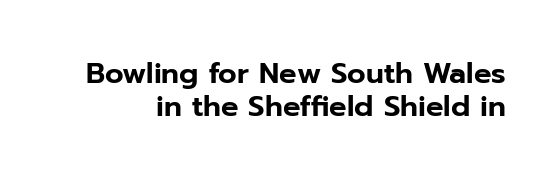
{"serif": "no", "italic": "no", "width": "normal", "stroke_contrast": "low", "x_height": "medium", "monospaced": "no", "underline": "no", "line_spacing": "tight", "line_spacing_ratio": 1.15, "letter_spacing": "normal", "letter_spacing_em": 0.0, "glyph_px": 29}
